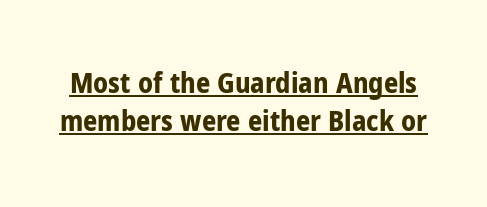
Q: Is the text bold? A: Yes.
Q: Is the text italic (slanted)? A: No, it is upright.
Q: Is the typeface a serif or a sans-serif typeface? A: Sans-serif.
Q: Is the text underlined? A: Yes.
Q: Is the spacing between letters normal or unusually wide? A: Normal.
Q: Is the spacing between lines tight, normal or loose? A: Normal.
Q: Width (condensed, normal, or wide)? A: Condensed.
Q: Stroke contrast? A: Low.
Q: x-height? A: Medium.
Q: Monospaced? A: No.
